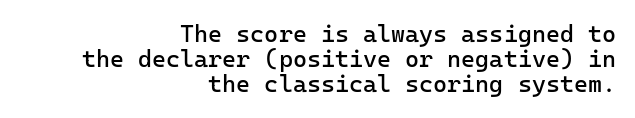
Casual observation: everything's shoved over to the right. Leading: reduced. Tall strokes in this sample are plumb rather than angled. Observe the ordinary spacing: letters are neighbours, not strangers. Unbolded letterforms with no extra heft. Any mark beneath the type? The region is blank.
